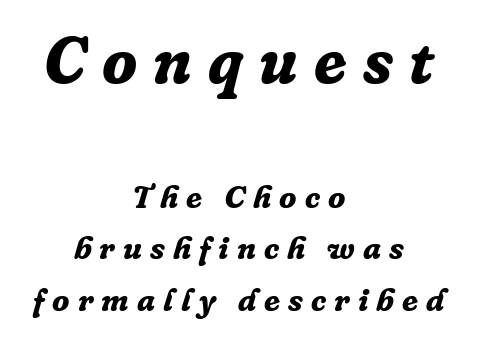
One-word summary of the alignment: center. Substantial extra tracking has been applied to these lines. Observe the serifs anchoring each vertical stroke in this sample. Thick stems and heavy bowls — unmistakably bold.
